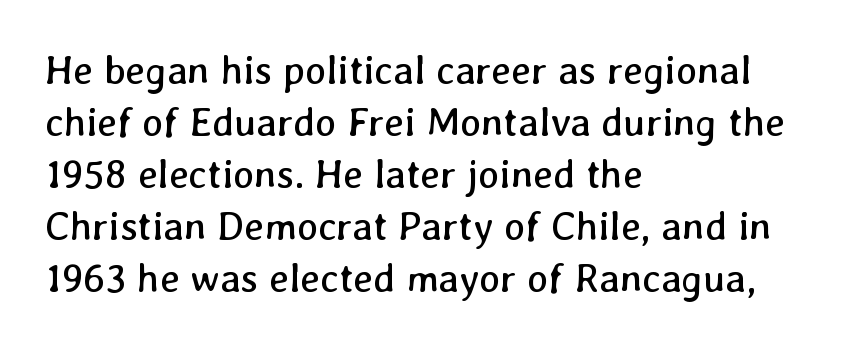
Q: Is the text bold? A: No.
Q: Is the text underlined? A: No.
Q: How is the paragraph aligned? A: Left-aligned.
Q: Is the spacing between letters normal or unusually wide? A: Normal.
Q: Is the spacing between lines tight, normal or loose? A: Normal.
Q: Width (condensed, normal, or wide)? A: Normal.
Q: Stroke contrast? A: Low.
Q: x-height? A: Medium.
Q: Monospaced? A: No.
